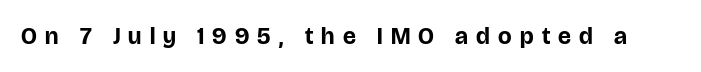
A typesetter would call this heavily tracked-out type. The sample has been set heavy, in full bold. Underlining? Definitely not there. These lines were composed using upright roman letters.
